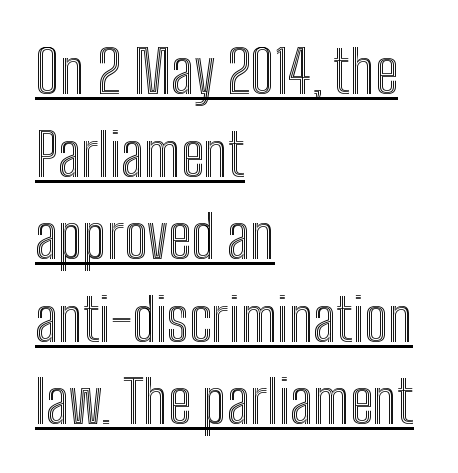
{"italic": "no", "width": "condensed", "x_height": "medium", "monospaced": "no", "underline": "yes", "align": "left", "line_spacing": "normal", "line_spacing_ratio": 1.4, "letter_spacing": "normal", "letter_spacing_em": 0.0, "glyph_px": 59}
